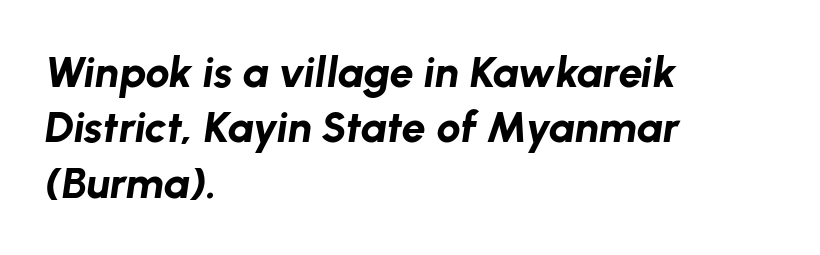
The image shows 43 px bold type, italic (leaning right); set left-aligned, normal line spacing (1.29x), normal letter spacing, not underlined; low stroke contrast and a medium x-height.
